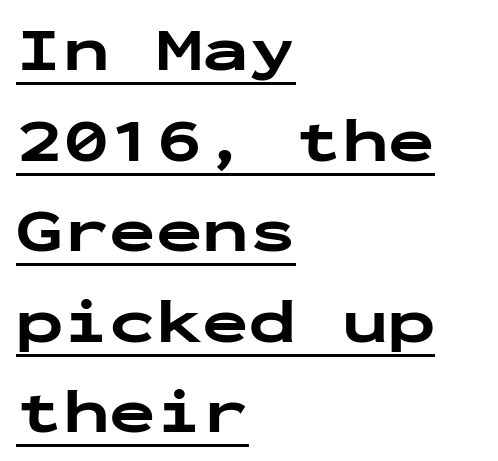
Is this a fixed-width face? Yes — each glyph sits in an identical cell. This is roman type, the default non-slanted kind. A typesetter would call this leading conventional body-copy spacing. Layout note: lines flush left.
